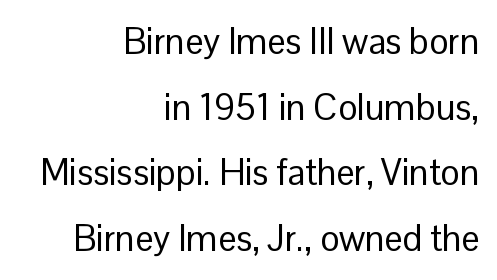
{"serif": "no", "italic": "no", "bold": "no", "weight": "regular", "width": "normal", "stroke_contrast": "low", "x_height": "medium", "monospaced": "no", "underline": "no", "align": "right", "line_spacing_ratio": 1.82, "letter_spacing": "normal", "letter_spacing_em": 0.0, "glyph_px": 36}
